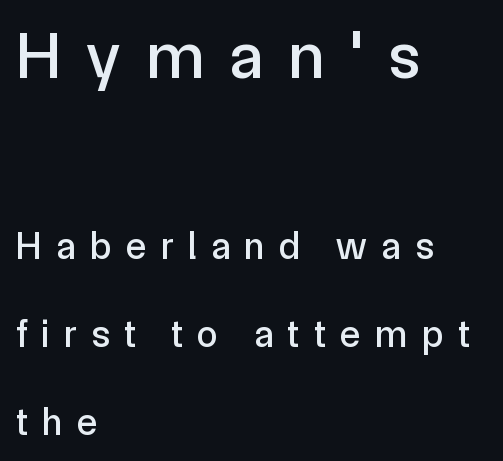
These lines were composed using upright roman letters. The face used here is rendered with a markedly widened letterfit. The setting favours the left margin, as ordinary paragraphs usually do. Unlike a traditional serif, this face leaves its strokes unadorned.
